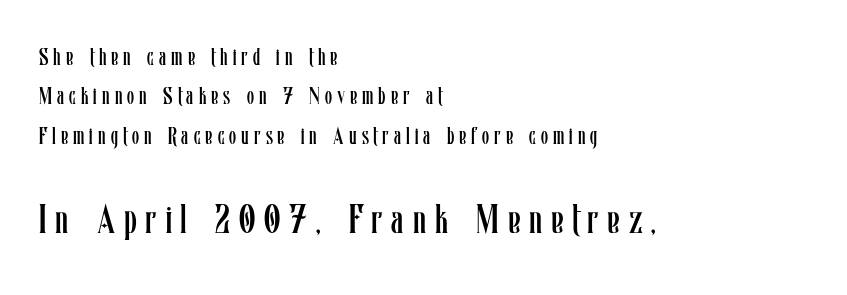
The image shows 40 px regular-weight, condensed type, upright; set left-aligned, line spacing 1.71x, unusually wide letter spacing (+0.22 em), not underlined; the second (bottom) block is 1.74x larger; low stroke contrast and a medium x-height.
